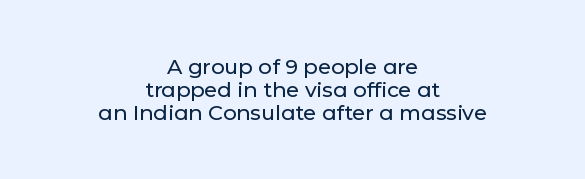
Q: Is the text italic (slanted)? A: No, it is upright.
Q: Is the text underlined? A: No.
Q: How is the paragraph aligned? A: Centered.
Q: Is the spacing between letters normal or unusually wide? A: Normal.
Q: Is the spacing between lines tight, normal or loose? A: Tight.
